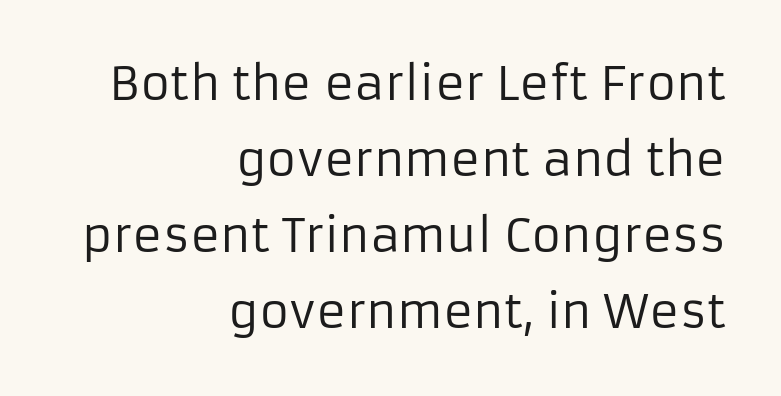
The image shows 46 px regular-weight sans-serif type, upright; set right-aligned, normal line spacing (1.65x), normal letter spacing, not underlined; low stroke contrast and a medium x-height.
